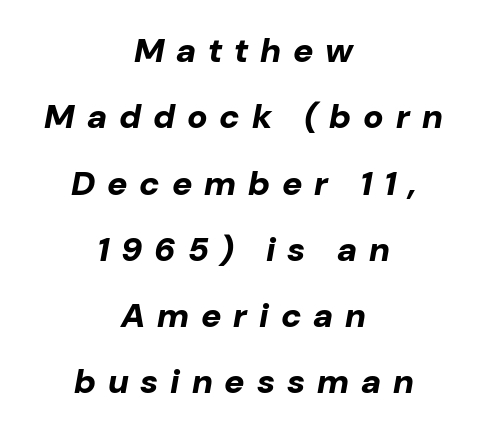
The image shows 34 px bold type, italic (leaning right); set centered, loose line spacing (1.95x), unusually wide letter spacing (+0.35 em), not underlined; low stroke contrast and a medium x-height.
